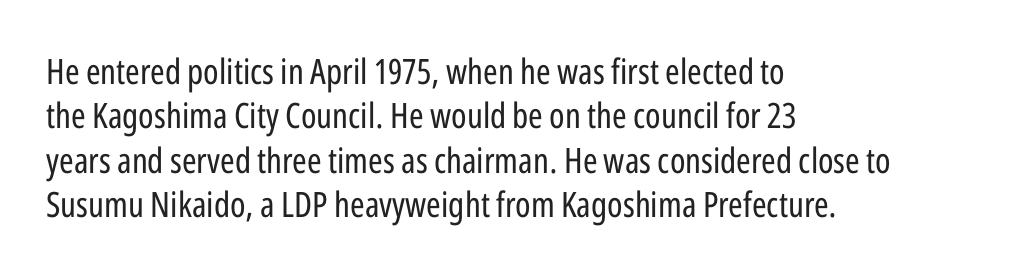
The image shows 35 px regular-weight, condensed sans-serif type, upright; set left-aligned, normal line spacing (1.27x), normal letter spacing, not underlined; low stroke contrast and a medium x-height.
